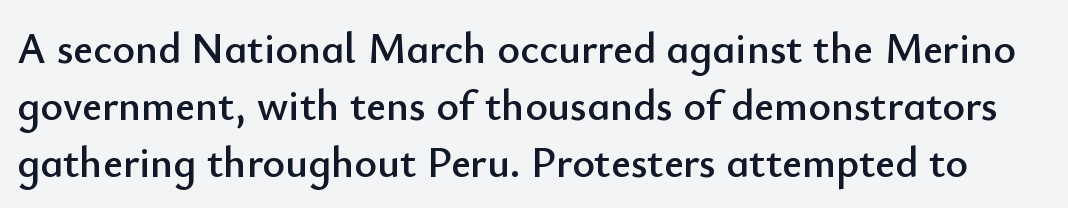
{"serif": "no", "italic": "no", "width": "normal", "stroke_contrast": "low", "x_height": "small", "monospaced": "no", "underline": "no", "line_spacing": "normal", "line_spacing_ratio": 1.33, "letter_spacing": "normal", "letter_spacing_em": 0.0, "glyph_px": 43}
